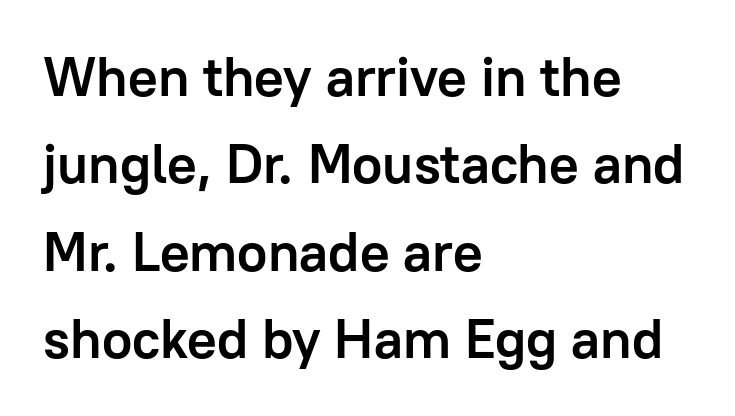
{"serif": "no", "italic": "no", "bold": "yes", "weight": "semibold", "width": "normal", "stroke_contrast": "low", "x_height": "medium", "monospaced": "no", "underline": "no", "align": "left", "line_spacing": "normal", "line_spacing_ratio": 1.59, "letter_spacing": "normal", "letter_spacing_em": 0.0, "glyph_px": 55}
